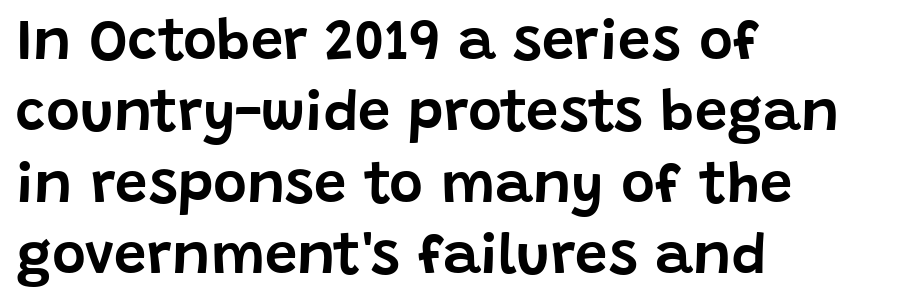
Any mark beneath the type? The region is blank. Horizontally, the lines are justified to the leading edge only. Each letter's strokes conclude bluntly, with no projecting serifs. Upright lettering throughout. Varying glyph widths throughout — classic text-font behaviour.
